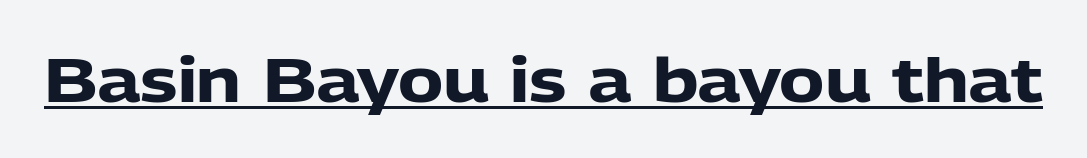
Weight: bold. Italic: no, the glyphs are upright roman. How are the letters spaced? Ordinarily, with no added tracking. Grotesque or geometric, the face here clearly has no serifs. Each letter keeps its own natural width here, so spacing adapts to shape. The sample's only ornament is a line tracing under the words.
